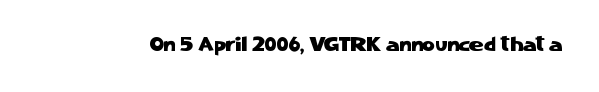
Q: Is the text italic (slanted)? A: No, it is upright.
Q: Is the text underlined? A: No.
Q: Is the spacing between letters normal or unusually wide? A: Normal.
